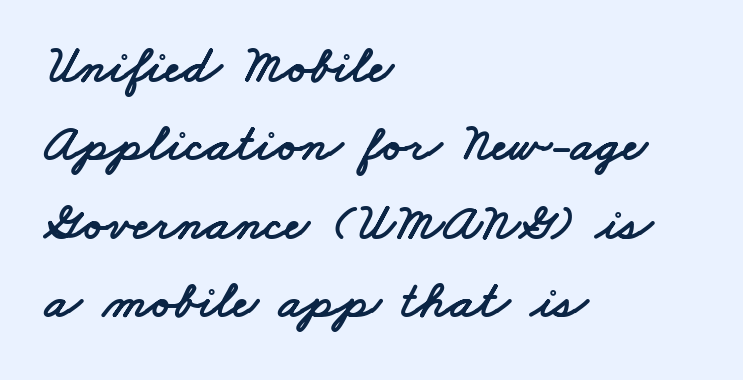
Q: Is the typeface a serif or a sans-serif typeface? A: Sans-serif.
Q: Is the text underlined? A: No.
Q: How is the paragraph aligned? A: Left-aligned.
Q: Is the spacing between letters normal or unusually wide? A: Normal.
Q: Is the spacing between lines tight, normal or loose? A: Normal.
Q: Width (condensed, normal, or wide)? A: Wide.
Q: Stroke contrast? A: Low.
Q: x-height? A: Small.
Q: Monospaced? A: No.
